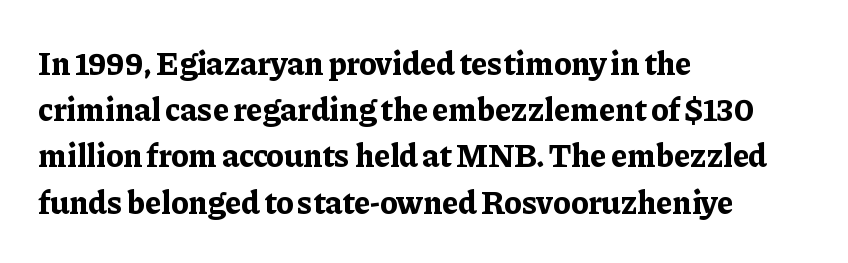
The image shows 33 px bold serif type, upright; set left-aligned, normal line spacing (1.4x), normal letter spacing, not underlined; low stroke contrast and a medium x-height.
